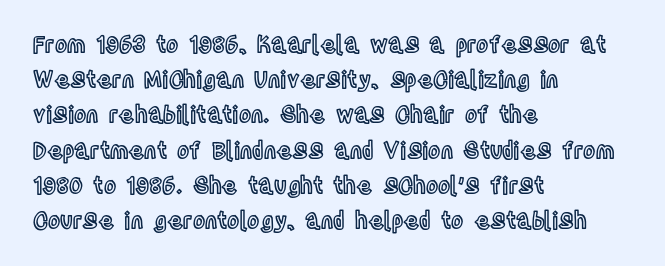
The designer left line spacing at the default. The face used here is rendered with its standard letterfit. The letters stand upright; this is a roman face. The rag falls on the right side of this text block. The words here are not underlined.
